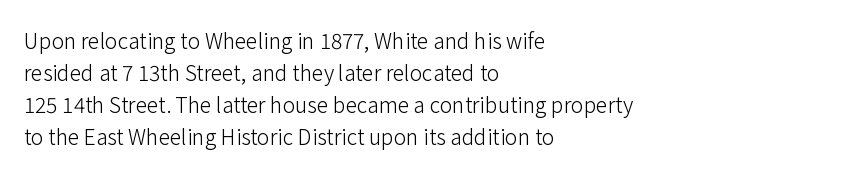
Q: Is the text bold? A: No.
Q: Is the text italic (slanted)? A: No, it is upright.
Q: Is the text underlined? A: No.
Q: How is the paragraph aligned? A: Left-aligned.
Q: Is the spacing between letters normal or unusually wide? A: Normal.
Q: Is the spacing between lines tight, normal or loose? A: Normal.
